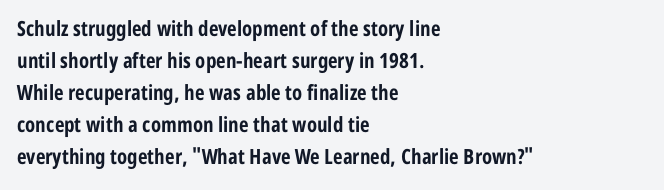
Q: Is the text bold? A: Yes.
Q: Is the text italic (slanted)? A: No, it is upright.
Q: Is the text underlined? A: No.
Q: How is the paragraph aligned? A: Left-aligned.
Q: Is the spacing between letters normal or unusually wide? A: Normal.
Q: Is the spacing between lines tight, normal or loose? A: Normal.
